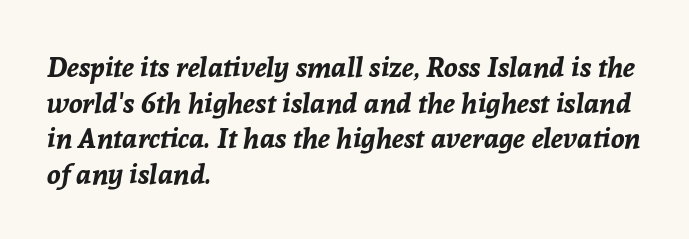
{"italic": "yes", "lean": "right", "slant_degrees": 8, "bold": "yes", "weight": "bold", "width": "normal", "stroke_contrast": "low", "x_height": "medium", "monospaced": "no", "underline": "no", "align": "left", "line_spacing": "normal", "line_spacing_ratio": 1.27, "letter_spacing": "normal", "letter_spacing_em": 0.0, "glyph_px": 28}
